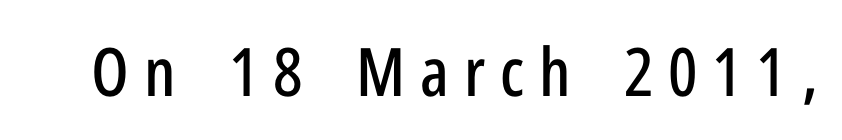
The image shows 67 px condensed sans-serif type, upright; set unusually wide letter spacing (+0.22 em), not underlined; low stroke contrast and a medium x-height.
